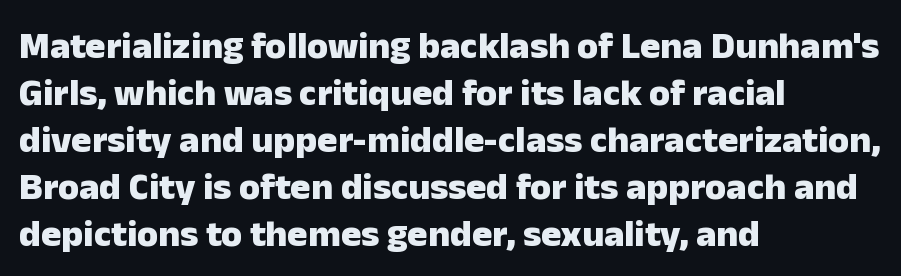
Observe the ordinary spacing: letters are neighbours, not strangers. Typeset ragged right — the left edge is the straight one. Note: no serifs on the glyphs. Nope, not italic — everything's standing straight. Each letter keeps its own natural width here, so spacing adapts to shape.
